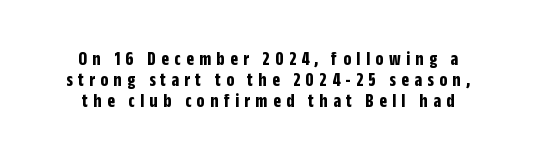
Q: Is the text bold? A: Yes.
Q: Is the text italic (slanted)? A: No, it is upright.
Q: Is the text underlined? A: No.
Q: Is the spacing between letters normal or unusually wide? A: Unusually wide.
Q: Is the spacing between lines tight, normal or loose? A: Tight.
